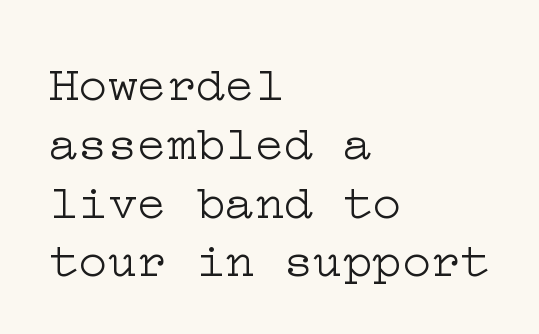
Q: Is the text bold? A: No.
Q: Is the text italic (slanted)? A: No, it is upright.
Q: Is the typeface a serif or a sans-serif typeface? A: Serif.
Q: Is the text underlined? A: No.
Q: How is the paragraph aligned? A: Left-aligned.
Q: Is the spacing between letters normal or unusually wide? A: Normal.
Q: Width (condensed, normal, or wide)? A: Wide.
Q: Stroke contrast? A: Low.
Q: x-height? A: Medium.
